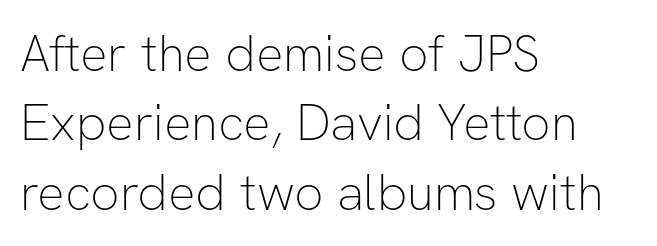
This sample is left-justified, so line endings fall wherever the words run out. Check the space under the baseline: it is left empty. This is not heavy type; no bold has been used. The specimen reads as upright at a glance. Line spacing here is normal.
